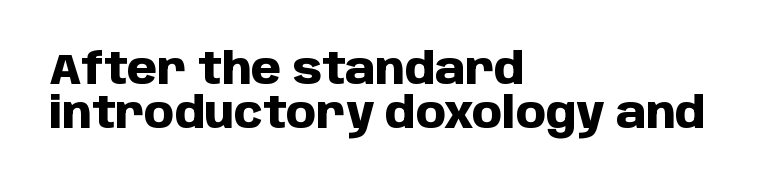
The image shows 43 px heavy sans-serif type, upright; set left-aligned, tight line spacing (1.02x), normal letter spacing, not underlined; low stroke contrast and a large x-height.
